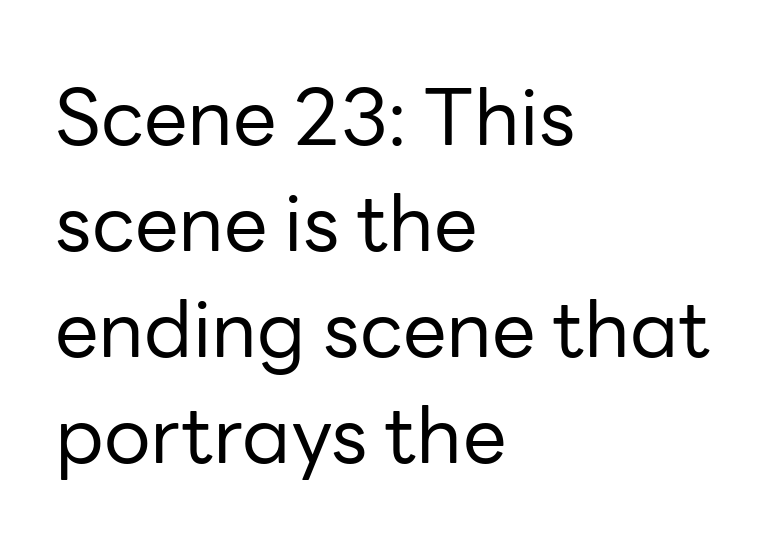
Italic? Not at all — the glyphs are vertical. You could call the tracking neutral — neither tight nor loose. Does the copy run flush right? No — it runs flush left. I'd call this a sans setting — the letters go barefoot.
